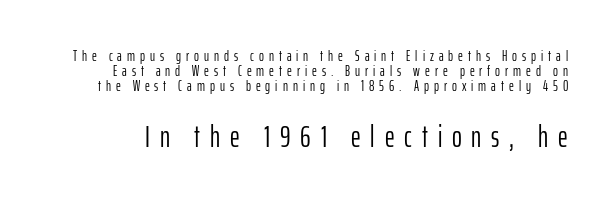
Q: Is the text bold? A: No.
Q: Is the text italic (slanted)? A: No, it is upright.
Q: Is the typeface a serif or a sans-serif typeface? A: Sans-serif.
Q: Is the text underlined? A: No.
Q: Is the spacing between letters normal or unusually wide? A: Unusually wide.
Q: Is the spacing between lines tight, normal or loose? A: Tight.
Q: Which block of text is set in a larger size, the first (top) or the second (bottom)? A: The second (bottom) one.
Q: Width (condensed, normal, or wide)? A: Condensed.
Q: Stroke contrast? A: Low.
Q: x-height? A: Medium.
Q: Monospaced? A: No.
